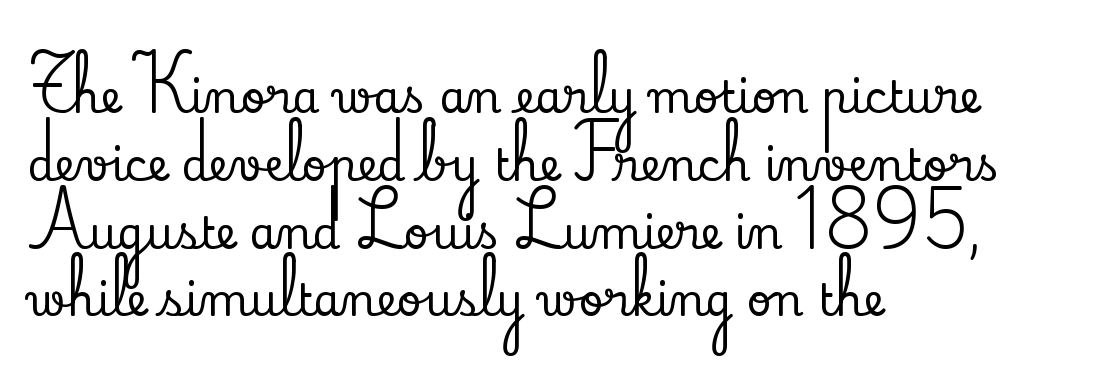
{"serif": "yes", "italic": "no", "width": "normal", "stroke_contrast": "low", "x_height": "small", "monospaced": "no", "underline": "no", "align": "left", "line_spacing": "normal", "line_spacing_ratio": 1.54, "letter_spacing": "normal", "letter_spacing_em": 0.0, "glyph_px": 44}
